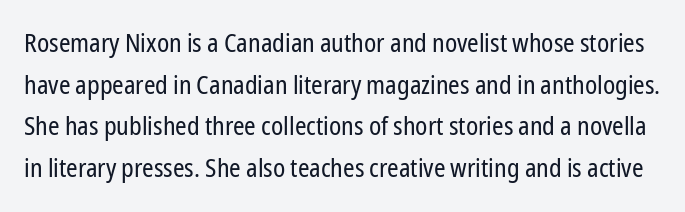
This block has exactly the height ordinary leading produces. Ink coverage per letter is moderate at most. Glyph-to-glyph distance matches everyday printed text. Tall strokes in this sample are plumb rather than angled.
